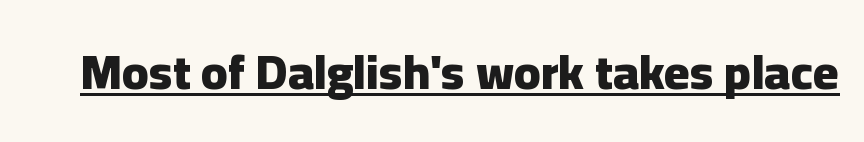
The image shows 49 px heavy sans-serif type, upright; set normal letter spacing, underlined; low stroke contrast and a medium x-height.
